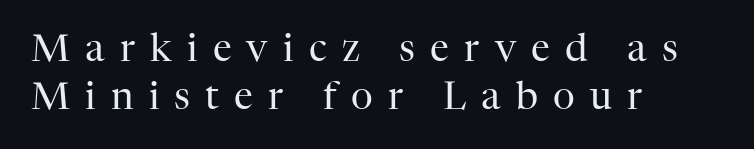
A classic flush-left, rag-right setting is used for this passage. Weight: in the light-to-regular range. These lines have a slow, spaced-out rhythm from letter to letter. Type without underlining.
